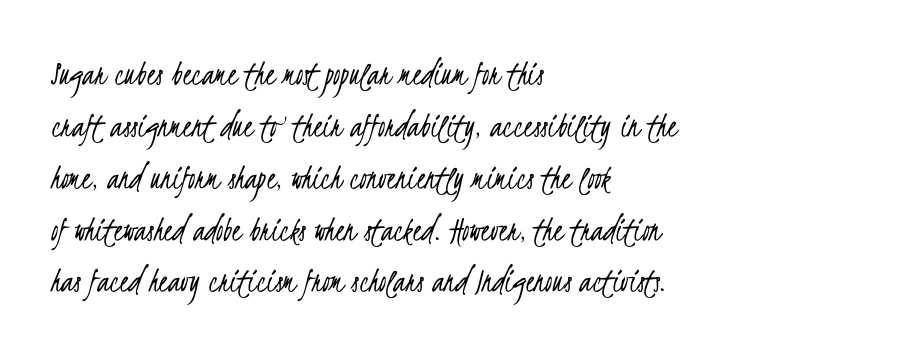
Q: Is the text bold? A: No.
Q: Is the typeface a serif or a sans-serif typeface? A: Sans-serif.
Q: Is the text underlined? A: No.
Q: How is the paragraph aligned? A: Left-aligned.
Q: Is the spacing between letters normal or unusually wide? A: Normal.
Q: Is the spacing between lines tight, normal or loose? A: Normal.
Q: Width (condensed, normal, or wide)? A: Condensed.
Q: Stroke contrast? A: Low.
Q: x-height? A: Small.
Q: Monospaced? A: No.
